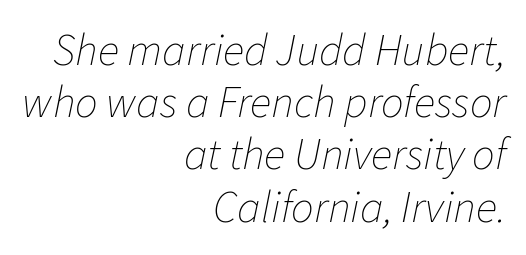
Observe the lean: these are italic letterforms. Horizontal alignment here is rightward, an uncommon choice for prose. Character widths vary here, with narrow letters taking less room than wide ones. No extra ink here — the face is not bold.
